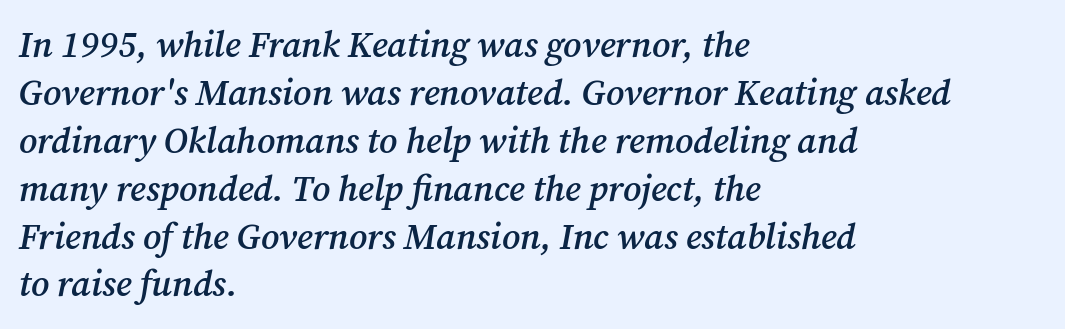
The image shows 36 px semibold serif type, italic (leaning right); set left-aligned, normal line spacing (1.33x), normal letter spacing, not underlined; medium stroke contrast and a medium x-height.
